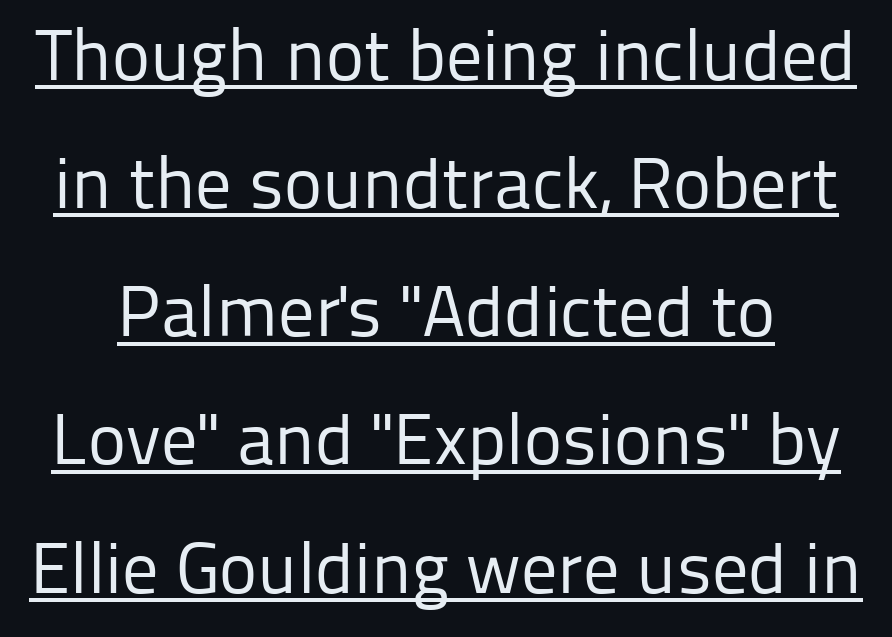
{"serif": "no", "italic": "no", "bold": "no", "weight": "regular", "width": "normal", "stroke_contrast": "low", "x_height": "medium", "monospaced": "no", "underline": "yes", "line_spacing_ratio": 1.78, "letter_spacing": "normal", "letter_spacing_em": 0.0, "glyph_px": 72}
